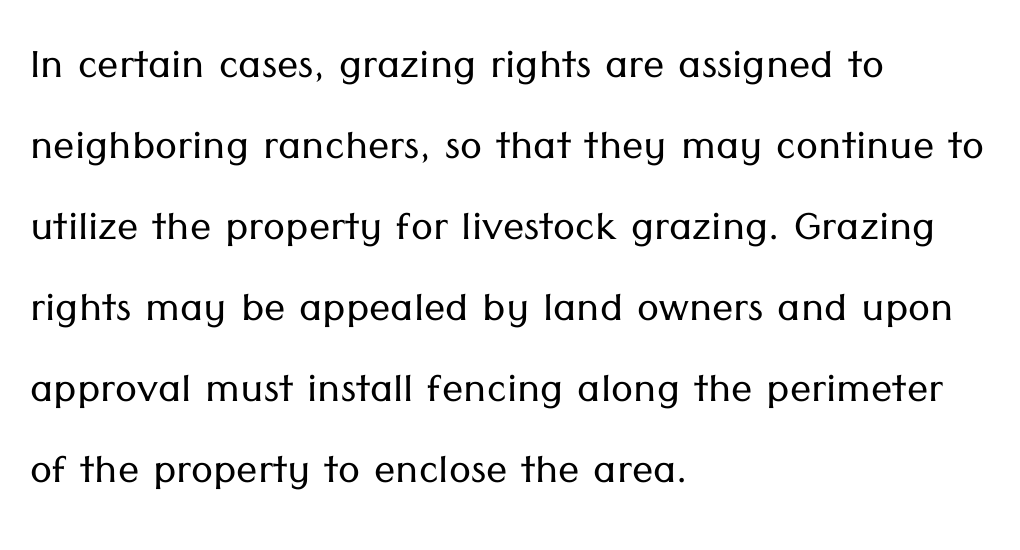
{"serif": "no", "italic": "no", "bold": "no", "weight": "light", "width": "normal", "stroke_contrast": "low", "x_height": "medium", "monospaced": "no", "underline": "no", "align": "left", "line_spacing": "normal", "line_spacing_ratio": 1.53, "letter_spacing": "normal", "letter_spacing_em": 0.0, "glyph_px": 53}
